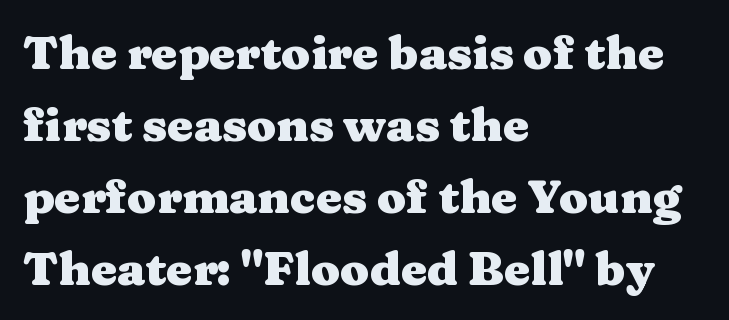
Glyph-to-glyph distance matches everyday printed text. Typeset ragged right — the left edge is the straight one. A typesetter would mark this as roman, not italic. Looks like regular typesetting: each glyph gets only the width it needs. Is this a sans? No — the strokes have serifs. Whoever set this chose a conventional vertical rhythm.
